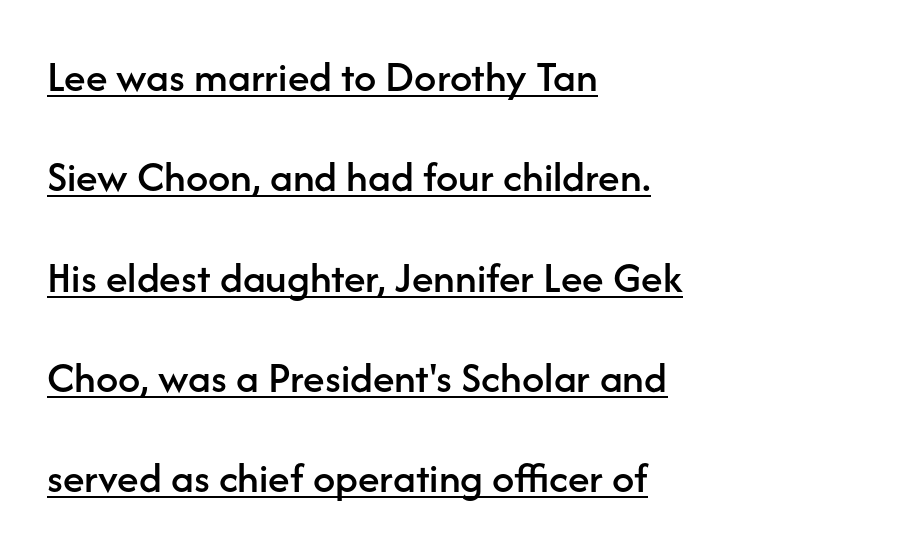
{"serif": "no", "italic": "no", "width": "normal", "stroke_contrast": "low", "x_height": "medium", "monospaced": "no", "underline": "yes", "align": "left", "line_spacing": "loose", "line_spacing_ratio": 2.28, "letter_spacing": "normal", "letter_spacing_em": 0.0, "glyph_px": 44}
